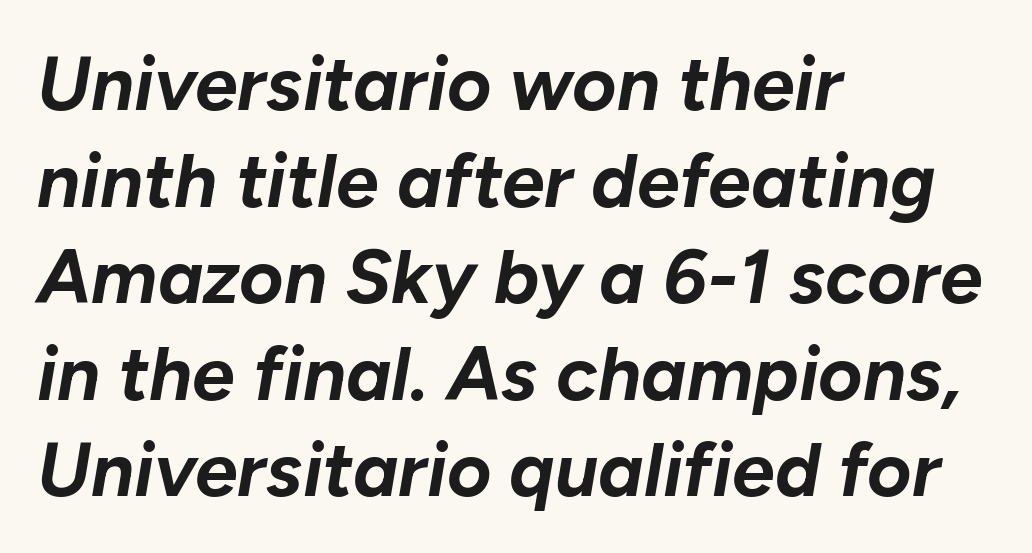
A bare baseline throughout the passage. The rendering uses natural spacing where letterforms have individual widths. The typesetter chose a ragged-right arrangement here. Notice how the stems are inclined rather than vertical — that's the hallmark of italics. No extra tracking has been applied to these lines. These words are printed bold, with thick strokes throughout.
